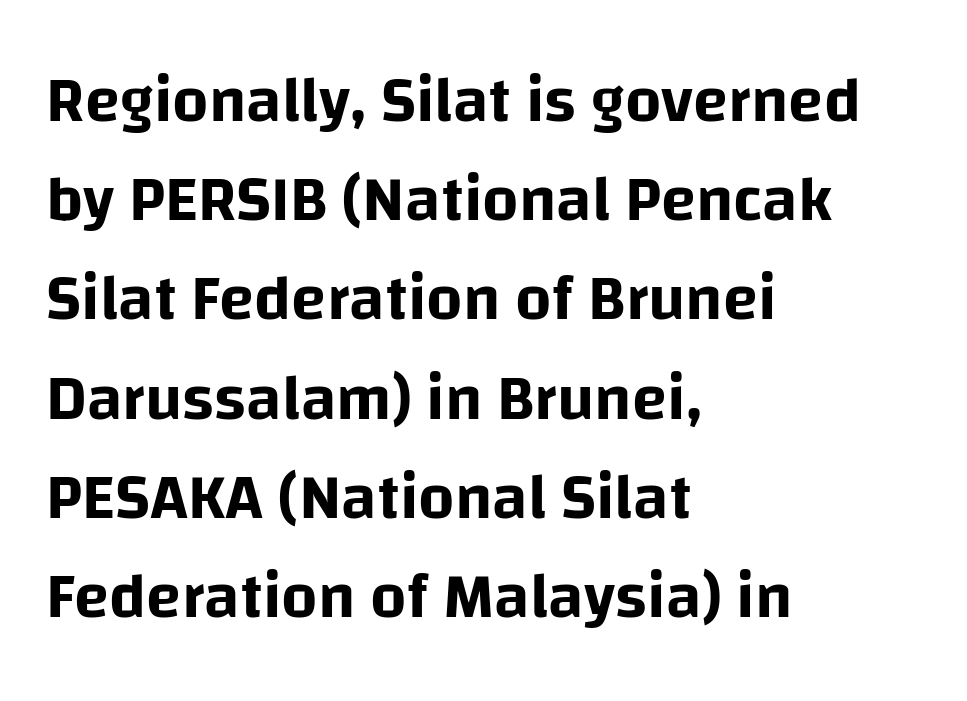
Q: Is the text italic (slanted)? A: No, it is upright.
Q: Is the typeface a serif or a sans-serif typeface? A: Sans-serif.
Q: Is the text underlined? A: No.
Q: How is the paragraph aligned? A: Left-aligned.
Q: Is the spacing between letters normal or unusually wide? A: Normal.
Q: Is the spacing between lines tight, normal or loose? A: Normal.
Q: Width (condensed, normal, or wide)? A: Normal.
Q: Stroke contrast? A: Low.
Q: x-height? A: Large.
Q: Monospaced? A: No.
